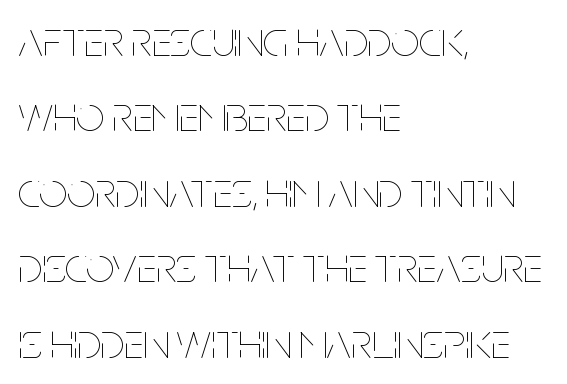
The image shows 50 px thin, condensed type, upright; set left-aligned, normal line spacing (1.51x), normal letter spacing, not underlined; low stroke contrast and a large x-height.
